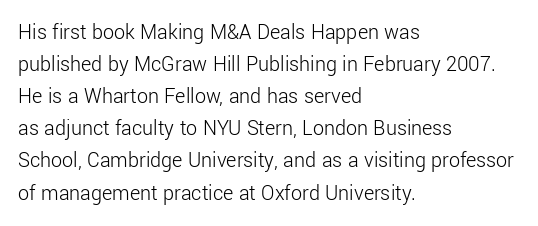
The image shows 22 px text type, upright; set left-aligned, normal line spacing (1.46x), normal letter spacing, not underlined.
